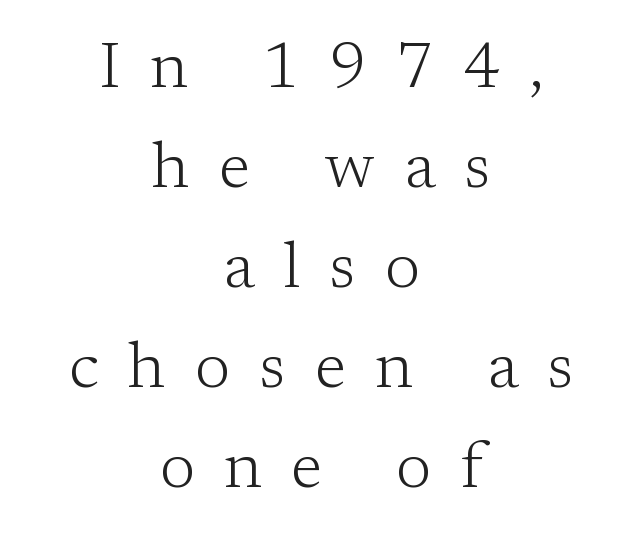
In terms of leading, this rendering sits right in the middle. Tracking here is generous; glyphs stand well apart from one another. If you folded the block vertically in half, each line would mirror itself in length. Check the space under the baseline: it is left empty.
